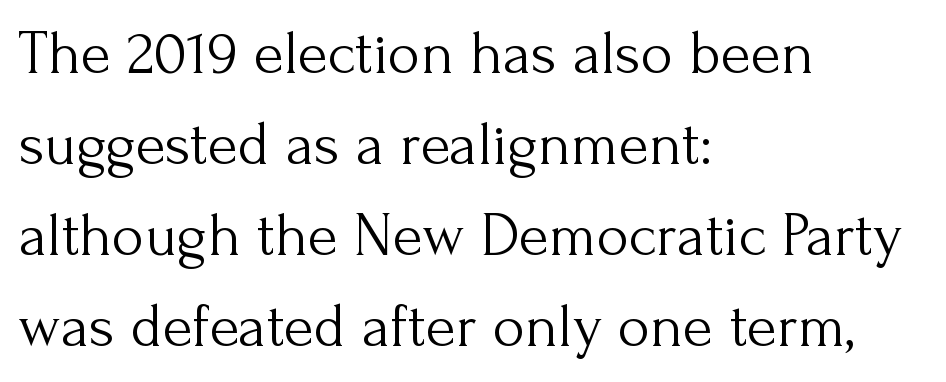
{"serif": "yes", "italic": "no", "bold": "no", "weight": "light", "width": "normal", "stroke_contrast": "medium", "x_height": "small", "monospaced": "no", "underline": "no", "align": "left", "line_spacing": "normal", "line_spacing_ratio": 1.47, "letter_spacing": "normal", "letter_spacing_em": 0.0, "glyph_px": 62}
